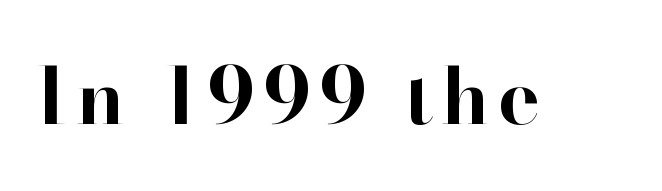
The image shows 79 px bold serif type, upright; set not underlined; high stroke contrast and a small x-height.
